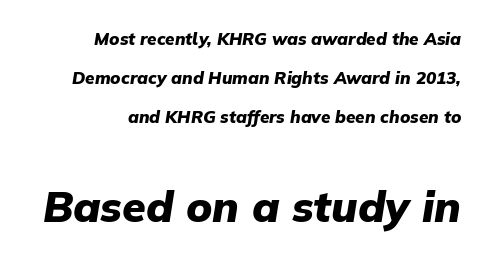
The passage shown stacks its lines with a broad gap. Letter spacing: default. This is heavy type, rendered in bold. This sample has the flowing, uneven cadence of proportional lettering. The letters in the lower block stand taller than those in the block above.
